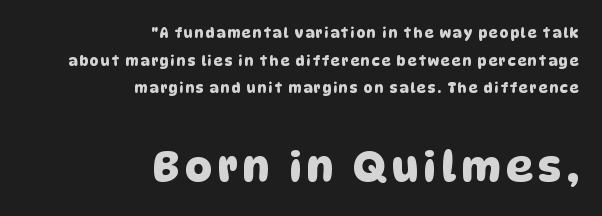
Is this a fixed-width face? No — the glyphs have proportional, varying widths. The text block is weighted toward the right margin, trailing off unevenly leftward. Descenders are the only things crossing below the line. Is there much room between lines? Yes — plenty of vertical air separates them. Caption: upper text group reduced, lower text group enlarged.
